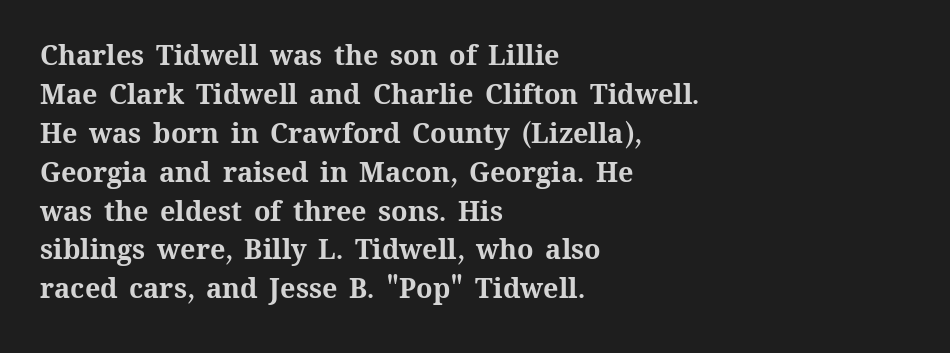
Line starts are locked; line ends wander. On the weight axis this lands at bold, roughly 700. Italic: no, the glyphs are upright roman. Glance below the letters and you will spot only blank space.
